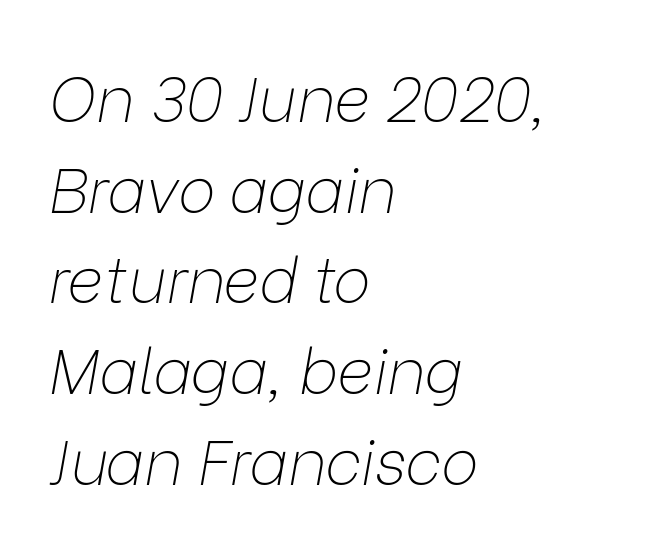
{"italic": "yes", "lean": "right", "slant_degrees": 9, "bold": "no", "weight": "thin", "width": "normal", "stroke_contrast": "low", "x_height": "medium", "monospaced": "no", "underline": "no", "align": "left", "line_spacing": "normal", "line_spacing_ratio": 1.44, "letter_spacing": "normal", "letter_spacing_em": 0.0, "glyph_px": 63}
